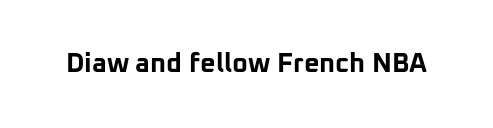
Q: Is the text bold? A: Yes.
Q: Is the text italic (slanted)? A: No, it is upright.
Q: Is the text underlined? A: No.
Q: Is the spacing between letters normal or unusually wide? A: Normal.
